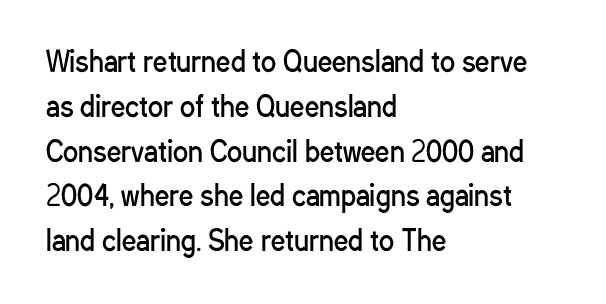
The rendering keeps characters at their native spacing. Compared with typical paragraphs, the rows here are spaced about the same. Note the varied advance widths — an 'i' is clearly narrower than an 'm'. Characters remain perfectly vertical along every line. Stems and bowls with no extra thickness — not bold.
